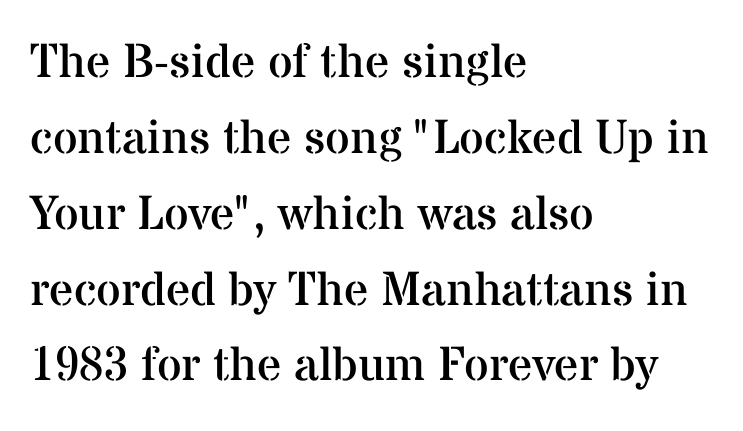
{"serif": "yes", "italic": "no", "bold": "no", "weight": "regular", "width": "normal", "stroke_contrast": "medium", "x_height": "medium", "monospaced": "no", "underline": "no", "align": "left", "line_spacing": "normal", "line_spacing_ratio": 1.58, "letter_spacing": "normal", "letter_spacing_em": 0.0, "glyph_px": 48}
